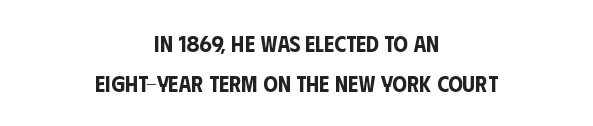
Q: Is the text italic (slanted)? A: No, it is upright.
Q: Is the text underlined? A: No.
Q: How is the paragraph aligned? A: Centered.
Q: Is the spacing between letters normal or unusually wide? A: Normal.
